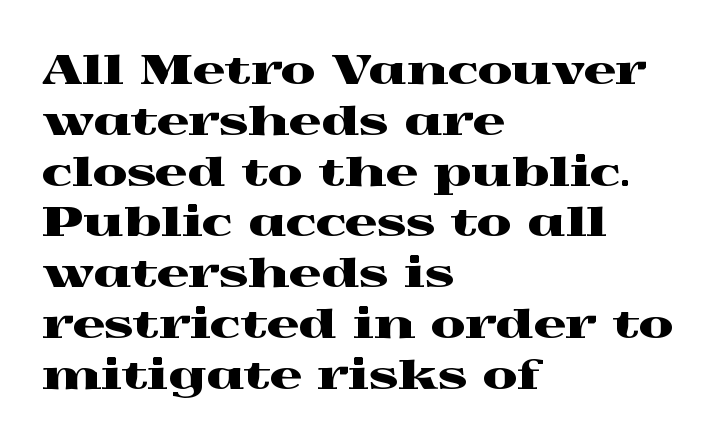
The typography opts for an upright posture over an oblique one. Baseline-to-baseline distance is the conventional proportion of letter height. The typesetter chose a ragged-right arrangement here. Type without underlining. Here the designer chose a conventional face with non-uniform glyph widths. Is this a sans? No — the strokes have serifs.
